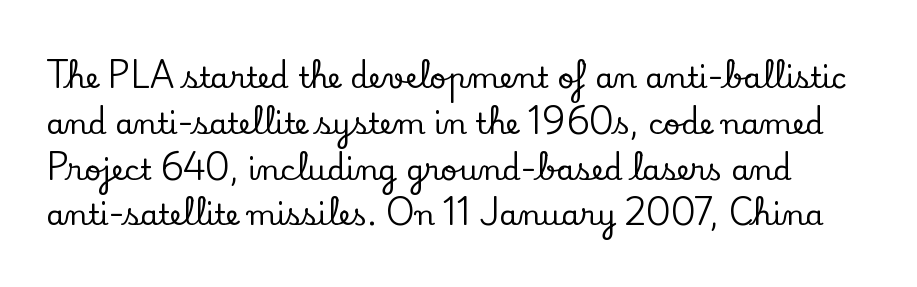
There is no visible air inserted between adjacent glyphs. The block of text has a typical density, with ordinary space between rows. Italic: no, the glyphs are upright roman. Glance below the letters and you will spot only blank space.
